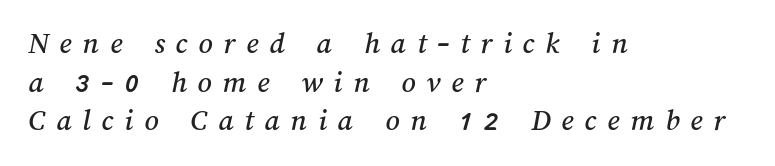
{"width": "normal", "stroke_contrast": "medium", "x_height": "medium", "monospaced": "no", "underline": "no", "align": "left", "line_spacing": "normal", "line_spacing_ratio": 1.25, "letter_spacing": "wide", "letter_spacing_em": 0.35, "glyph_px": 31}
